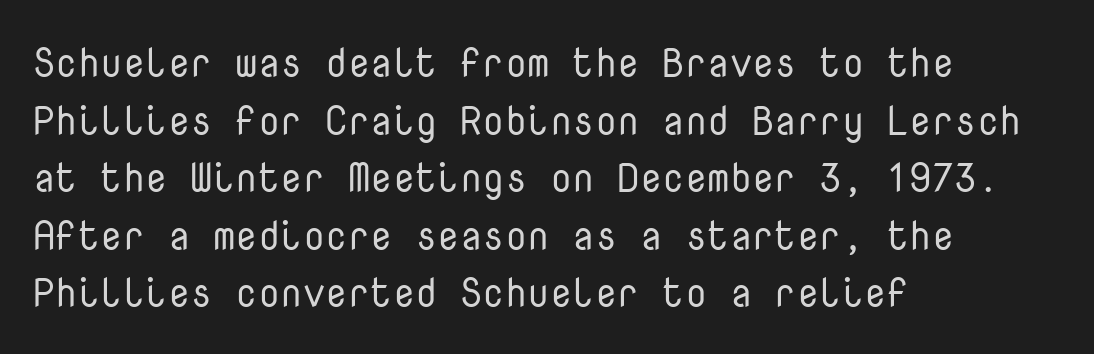
{"serif": "no", "italic": "no", "bold": "no", "weight": "regular", "width": "normal", "stroke_contrast": "low", "x_height": "medium", "monospaced": "yes", "underline": "no", "align": "left", "line_spacing": "normal", "line_spacing_ratio": 1.44, "letter_spacing": "normal", "letter_spacing_em": 0.0, "glyph_px": 40}
